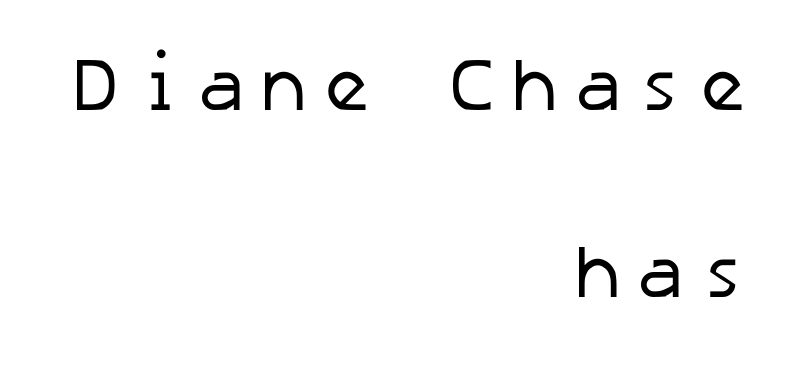
{"serif": "no", "bold": "no", "weight": "regular", "width": "normal", "stroke_contrast": "low", "x_height": "medium", "underline": "no", "align": "right", "line_spacing": "loose", "line_spacing_ratio": 2.5, "glyph_px": 75}
